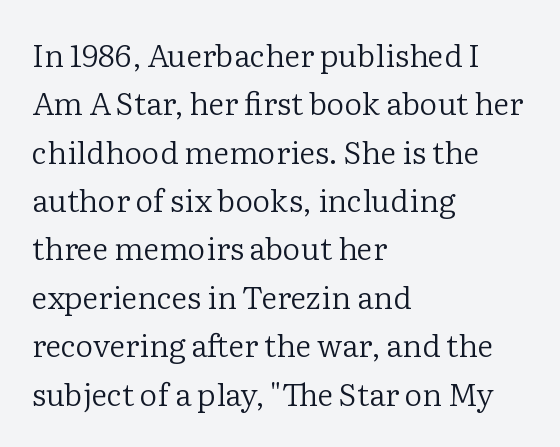
The image shows 31 px regular-weight serif type, upright; set left-aligned, normal line spacing (1.56x), normal letter spacing, not underlined; low stroke contrast and a medium x-height.
